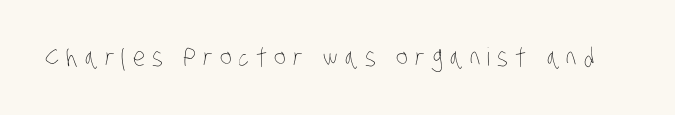
These lines have a slow, spaced-out rhythm from letter to letter. Anything drawn beneath the words? Only blank space. Letters have the restrained weight of plain body copy at most.
